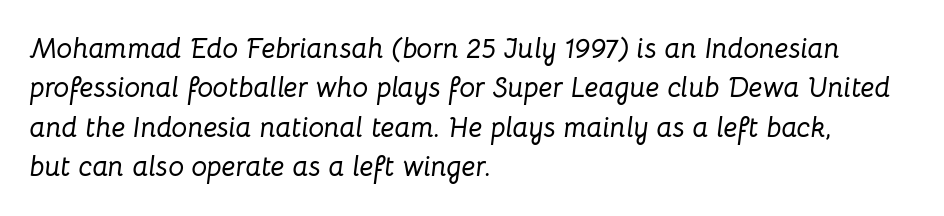
The image shows 28 px text type, italic (leaning right); set left-aligned, normal line spacing (1.41x), normal letter spacing, not underlined; low stroke contrast and a medium x-height.
